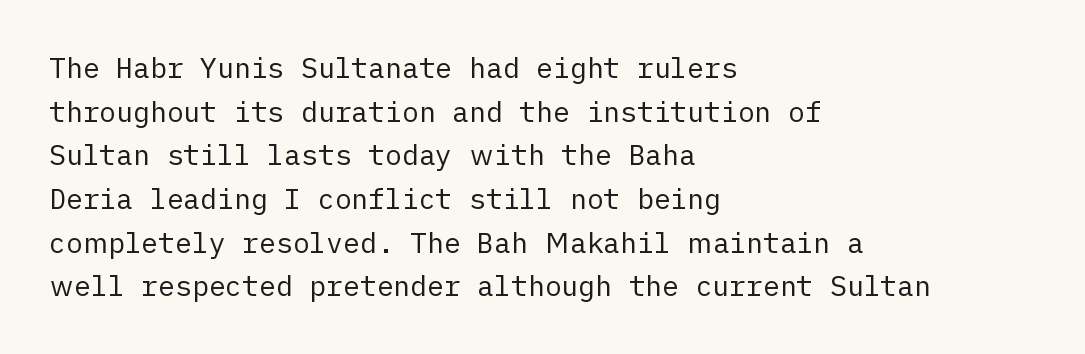
Q: Is the text bold? A: No.
Q: Is the text italic (slanted)? A: No, it is upright.
Q: Is the typeface a serif or a sans-serif typeface? A: Sans-serif.
Q: Is the text underlined? A: No.
Q: How is the paragraph aligned? A: Left-aligned.
Q: Is the spacing between letters normal or unusually wide? A: Normal.
Q: Is the spacing between lines tight, normal or loose? A: Normal.
Q: Width (condensed, normal, or wide)? A: Normal.
Q: Stroke contrast? A: Low.
Q: x-height? A: Medium.
